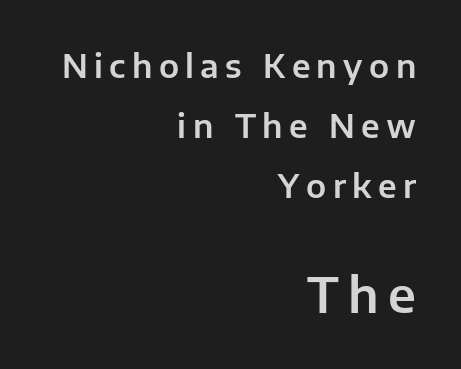
Which of the two is more prominent by size? The second, at the bottom. Each letter keeps its own natural width here, so spacing adapts to shape. Descenders are the only things crossing below the line. Nope, no serifs anywhere on these letters.
